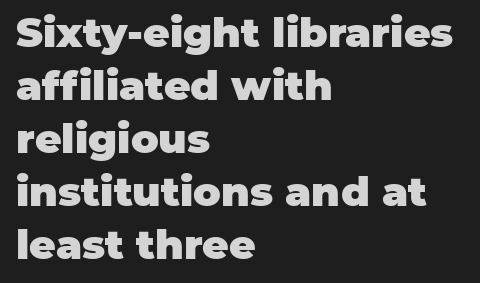
The image shows 41 px heavy sans-serif type, upright; set left-aligned, normal line spacing (1.29x), normal letter spacing, not underlined; low stroke contrast and a large x-height.
